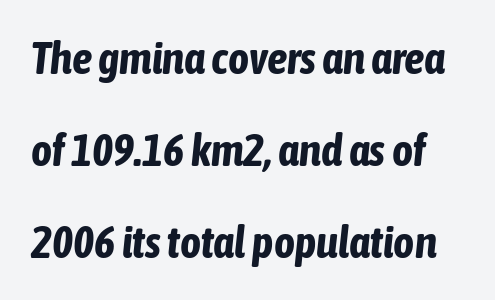
Bold? Absolutely — the strokes are thick and heavy. The typography opts for an oblique posture over an upright one. Descender tails drop into unmarked territory. Quick note: interline space is abundant. Nothing unusual about the tracking: characters are spaced as the font intends. Spacing verdict: proportional, widths tailored to each character.
